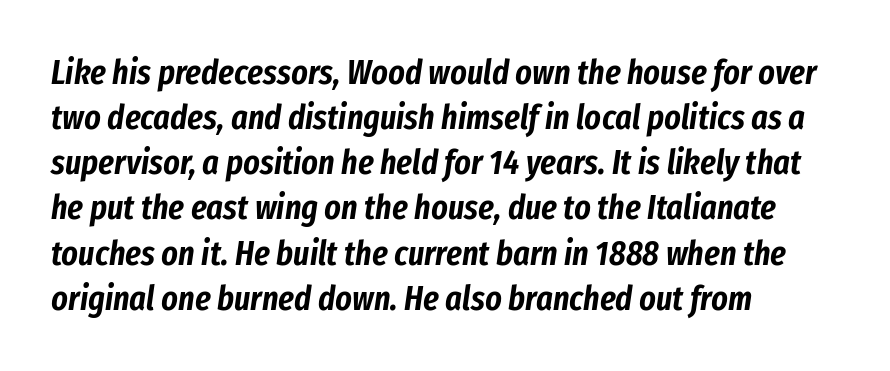
Q: Is the text italic (slanted)? A: Yes, it leans right by about 8 degrees.
Q: Is the text underlined? A: No.
Q: How is the paragraph aligned? A: Left-aligned.
Q: Is the spacing between letters normal or unusually wide? A: Normal.
Q: Is the spacing between lines tight, normal or loose? A: Normal.
Q: Width (condensed, normal, or wide)? A: Condensed.
Q: Stroke contrast? A: Low.
Q: x-height? A: Medium.
Q: Monospaced? A: No.
